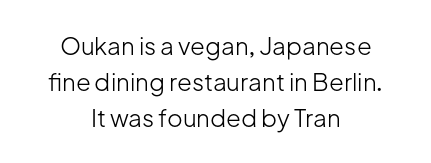
{"italic": "no", "bold": "no", "underline": "no", "align": "center", "line_spacing": "normal", "line_spacing_ratio": 1.49, "letter_spacing": "normal", "letter_spacing_em": 0.0, "glyph_px": 24}
